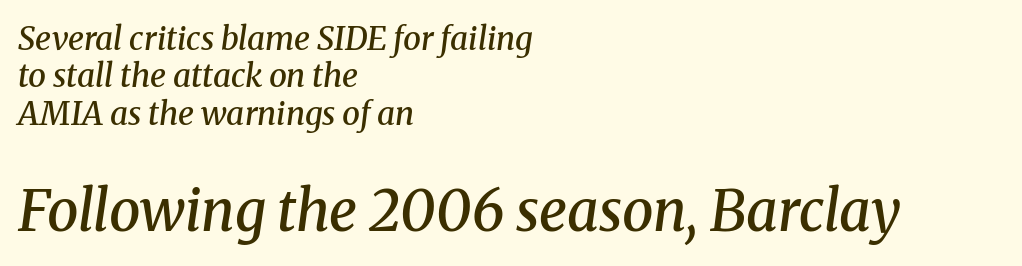
The typesetting leans somewhat heavy: a semibold. Yep, that's italic — everything's leaning. The text block is weighted toward the left margin, trailing off unevenly rightward. Each letter keeps its own natural width here, so spacing adapts to shape. The string is rendered with underlining switched off. Inter-character spacing is left at the font's built-in metrics.
